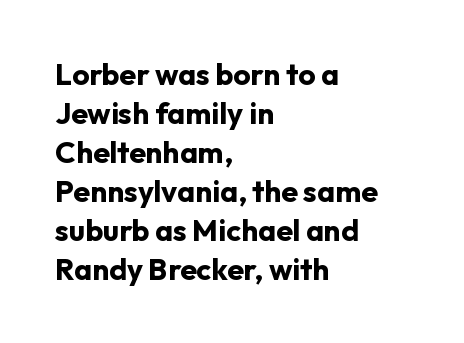
The image shows 30 px bold sans-serif type, upright; set left-aligned, normal line spacing (1.3x), normal letter spacing, not underlined; low stroke contrast and a medium x-height.
